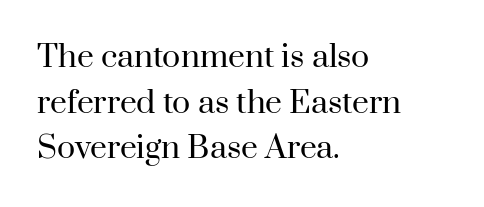
Interline gaps are of average width in this sample. The specimen reads as upright at a glance. Serifs: yes, visible at the terminals of the letterforms. The space beneath each line is pristine and unruled. Counters stay open thanks to moderate or lighter strokes. The passage shown is typed in a proportional face where columns would drift.
